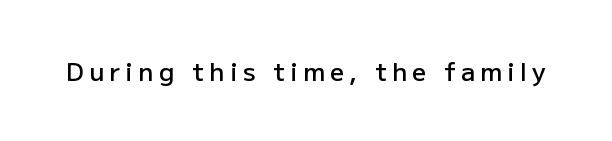
{"italic": "no", "bold": "semi", "underline": "no", "letter_spacing": "wide", "letter_spacing_em": 0.21, "glyph_px": 25}
